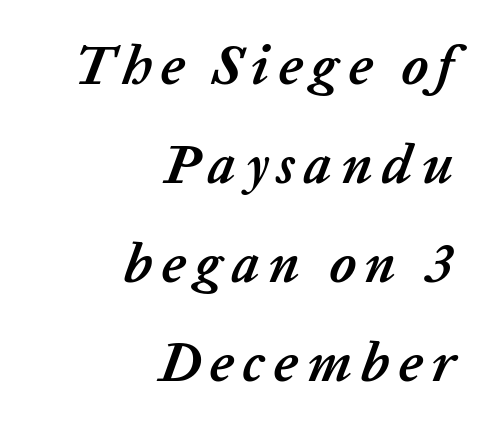
You could not count columns in this text — the font is proportionally spaced. Honestly, there is no underline to notice here at all. Compared with a flush-left layout, this one pins lines to the opposite, right side. Summary of weight: heavy, a full bold. Tall strokes in this sample are angled rather than plumb.
